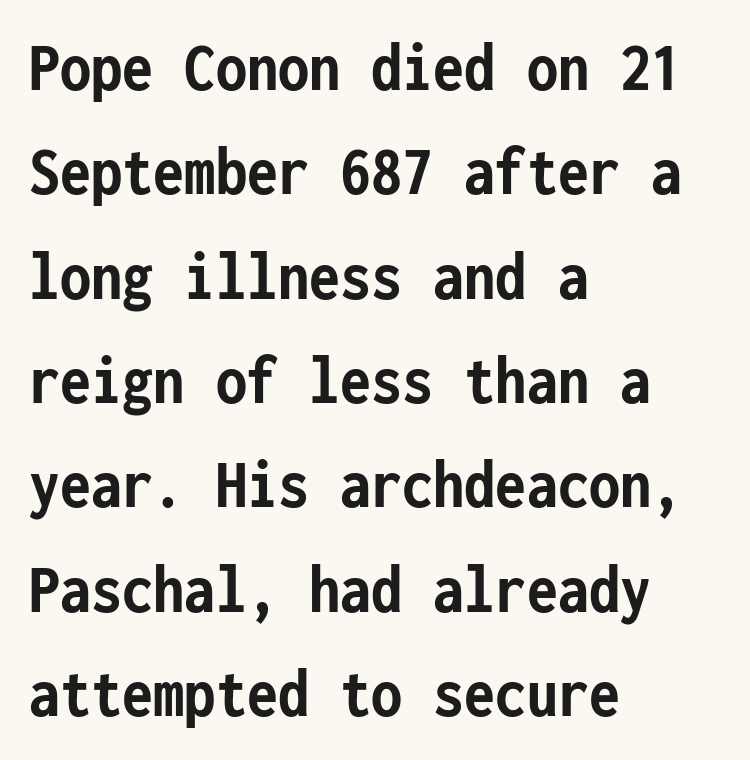
Which margin do the lines hug? The left one — the right edge is uneven. Here the designer chose a console-style face with uniform glyph widths. Type without underlining. Typographically, this falls in the sans-serif category. When letters stand straight like this, we call the style roman or upright. The face used here is rendered with its standard letterfit.
